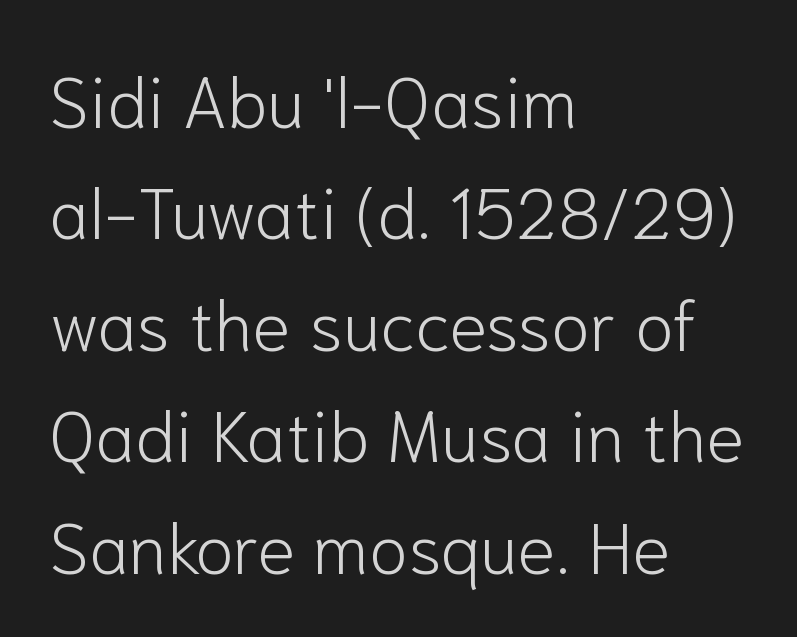
{"serif": "no", "italic": "no", "bold": "no", "weight": "light", "width": "normal", "stroke_contrast": "low", "x_height": "medium", "monospaced": "no", "underline": "no", "align": "left", "line_spacing": "normal", "line_spacing_ratio": 1.57, "letter_spacing": "normal", "letter_spacing_em": 0.0, "glyph_px": 71}
